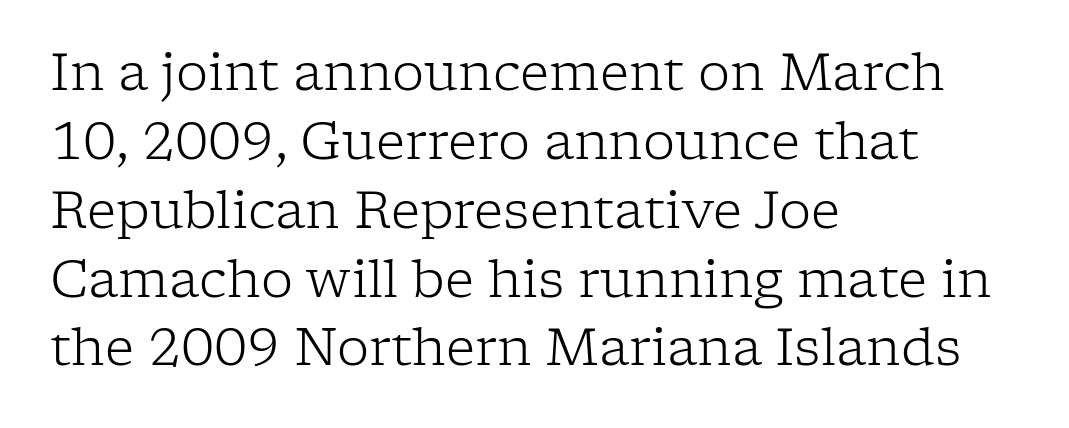
Character widths vary here, with narrow letters taking less room than wide ones. No heavy texture on the line: the type isn't bold. The gap between lines stays unmarked. This is the regular roman posture of the typeface. The vertical gap from one line to the next is medium.
